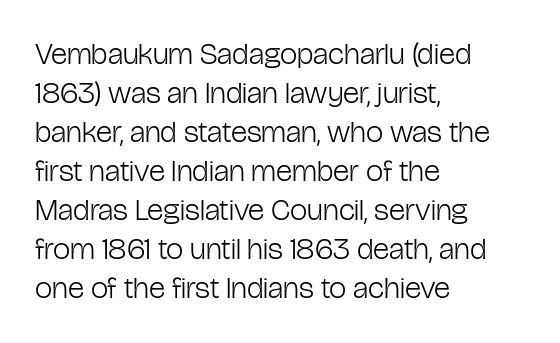
Honestly, the row spacing looks completely unremarkable. Characters follow at the spacing the type designer built in. Letterform terminals end flat and unadorned throughout the passage. The letters stand straight up with perfectly vertical stems.
